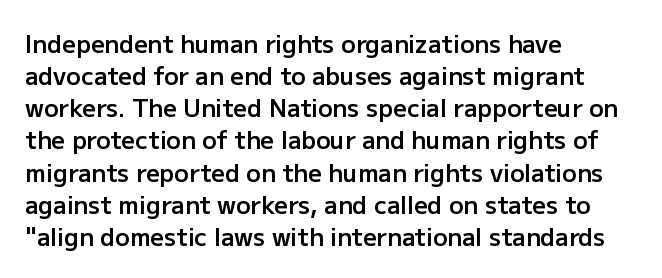
{"italic": "no", "bold": "semi", "underline": "no", "align": "left", "line_spacing": "normal", "line_spacing_ratio": 1.34, "letter_spacing": "normal", "letter_spacing_em": 0.0, "glyph_px": 24}
